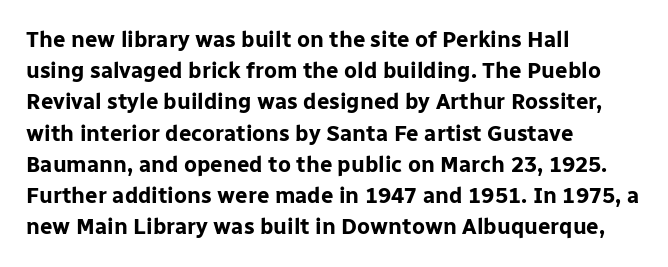
In CSS terms this would be text-align: left. Baseline-to-baseline distance is the conventional proportion of letter height. Notice how the stems are strictly vertical — no italics here. The space beneath each line is pristine and unruled. Spacing between characters is what you'd get straight out of the box. The passage shown is emphatically bold.
